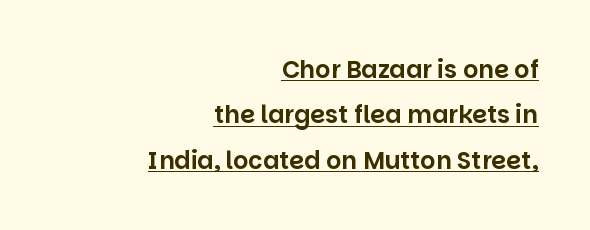
Q: Is the text italic (slanted)? A: No, it is upright.
Q: Is the text underlined? A: Yes.
Q: How is the paragraph aligned? A: Right-aligned.
Q: Is the spacing between letters normal or unusually wide? A: Normal.
